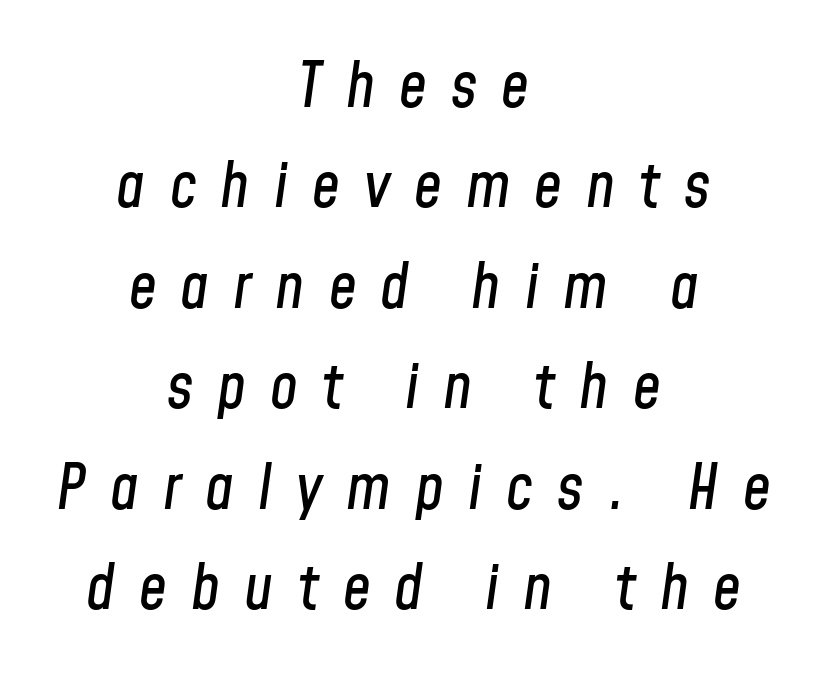
The image shows 62 px condensed type, italic (leaning right); set centered, normal line spacing (1.62x), unusually wide letter spacing (+0.39 em), not underlined; low stroke contrast and a medium x-height.
